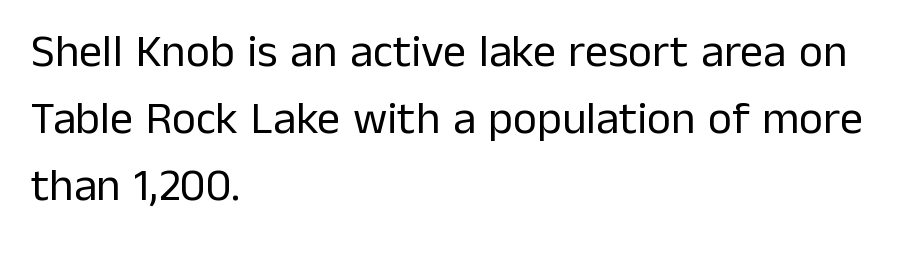
Q: Is the text bold? A: No.
Q: Is the text italic (slanted)? A: No, it is upright.
Q: Is the typeface a serif or a sans-serif typeface? A: Sans-serif.
Q: Is the text underlined? A: No.
Q: How is the paragraph aligned? A: Left-aligned.
Q: Is the spacing between letters normal or unusually wide? A: Normal.
Q: Is the spacing between lines tight, normal or loose? A: Normal.
Q: Width (condensed, normal, or wide)? A: Normal.
Q: Stroke contrast? A: Low.
Q: x-height? A: Medium.
Q: Monospaced? A: No.
